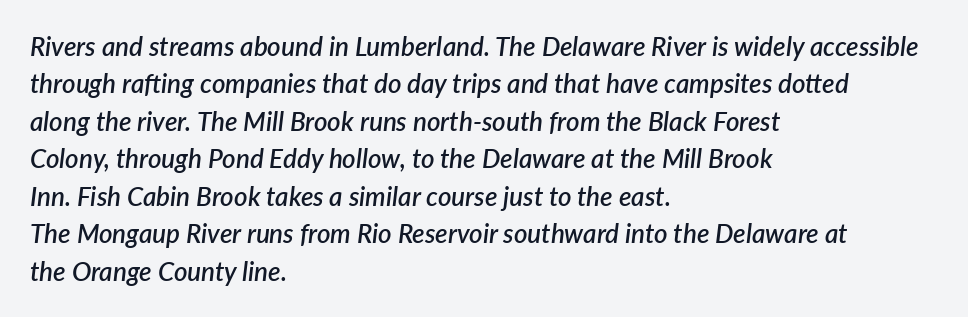
Q: Is the text bold? A: Semi-bold.
Q: Is the text italic (slanted)? A: Yes, it leans right by about 7 degrees.
Q: Is the text underlined? A: No.
Q: How is the paragraph aligned? A: Left-aligned.
Q: Is the spacing between letters normal or unusually wide? A: Normal.
Q: Is the spacing between lines tight, normal or loose? A: Normal.
